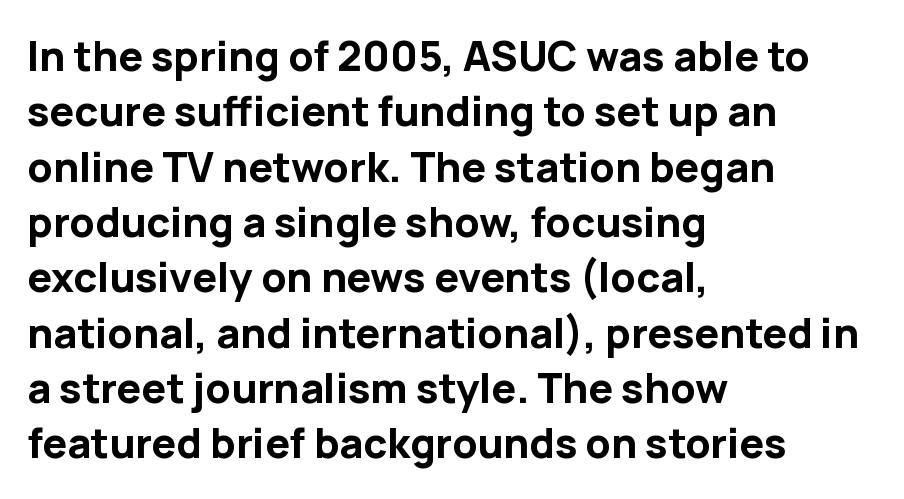
This is sans-serif lettering, the kind often seen on screens and signage. You could call the tracking neutral — neither tight nor loose. Compared with a centered layout, this one pins lines to the left instead. Glance below the letters and you will spot only blank space. Whoever set this chose a conventional vertical rhythm.
